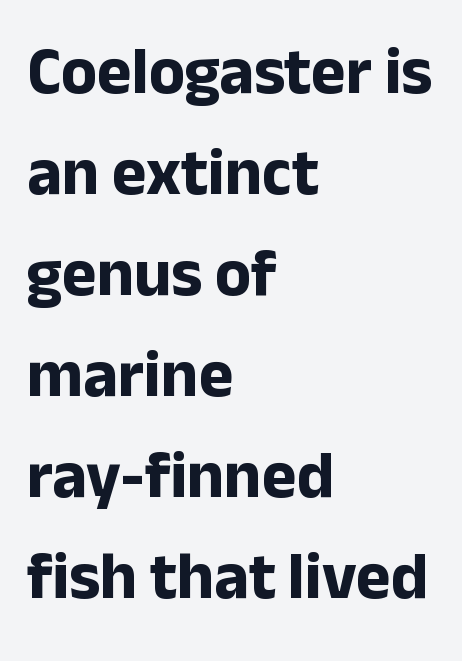
Q: Is the text bold? A: Yes.
Q: Is the text italic (slanted)? A: No, it is upright.
Q: Is the typeface a serif or a sans-serif typeface? A: Sans-serif.
Q: Is the text underlined? A: No.
Q: How is the paragraph aligned? A: Left-aligned.
Q: Is the spacing between letters normal or unusually wide? A: Normal.
Q: Is the spacing between lines tight, normal or loose? A: Normal.
Q: Width (condensed, normal, or wide)? A: Normal.
Q: Stroke contrast? A: Low.
Q: x-height? A: Medium.
Q: Monospaced? A: No.
